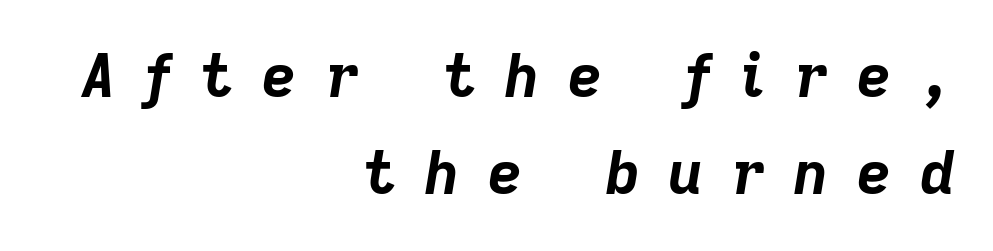
Q: Is the text bold? A: Yes.
Q: Is the text italic (slanted)? A: Yes, it leans right by about 9 degrees.
Q: Is the text underlined? A: No.
Q: How is the paragraph aligned? A: Right-aligned.
Q: Is the spacing between letters normal or unusually wide? A: Unusually wide.
Q: Is the spacing between lines tight, normal or loose? A: Normal.
Q: Width (condensed, normal, or wide)? A: Normal.
Q: Stroke contrast? A: Low.
Q: x-height? A: Medium.
Q: Monospaced? A: No.
